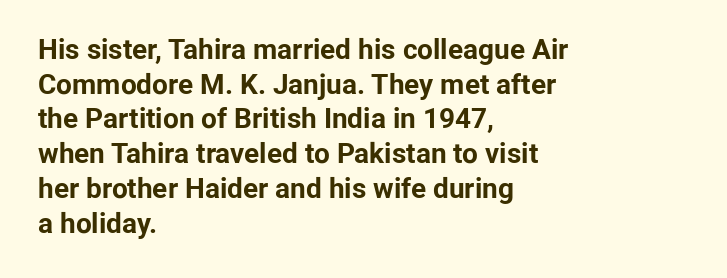
Q: Is the text bold? A: Yes.
Q: Is the text italic (slanted)? A: No, it is upright.
Q: Is the typeface a serif or a sans-serif typeface? A: Sans-serif.
Q: Is the text underlined? A: No.
Q: How is the paragraph aligned? A: Left-aligned.
Q: Is the spacing between letters normal or unusually wide? A: Normal.
Q: Width (condensed, normal, or wide)? A: Normal.
Q: Stroke contrast? A: Low.
Q: x-height? A: Medium.
Q: Monospaced? A: No.
